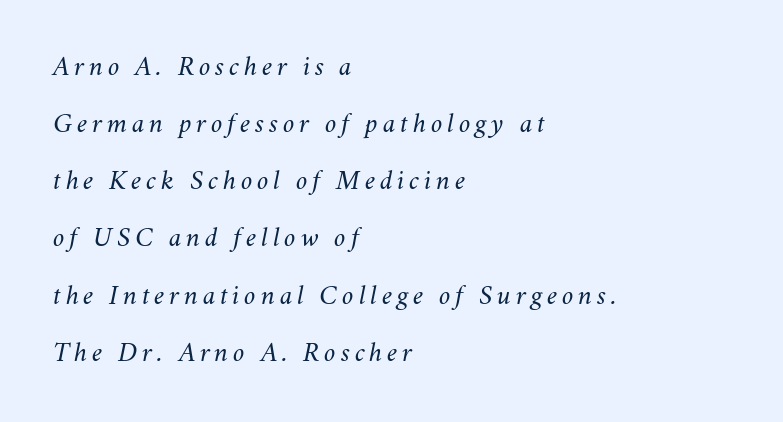
Q: Is the text bold? A: No.
Q: Is the text italic (slanted)? A: Yes, it leans right by about 11 degrees.
Q: Is the text underlined? A: No.
Q: How is the paragraph aligned? A: Left-aligned.
Q: Is the spacing between lines tight, normal or loose? A: Loose.
Q: Width (condensed, normal, or wide)? A: Normal.
Q: Stroke contrast? A: Medium.
Q: x-height? A: Small.
Q: Monospaced? A: No.
